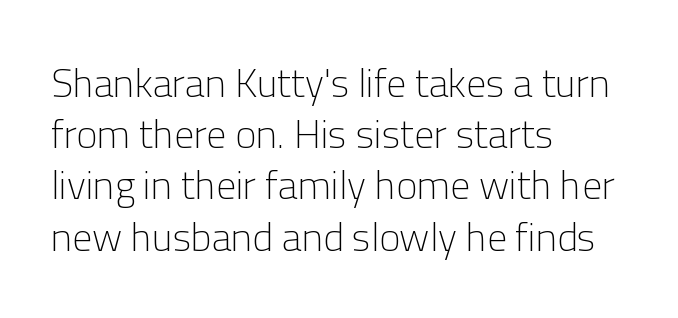
{"serif": "no", "italic": "no", "bold": "no", "weight": "light", "width": "normal", "stroke_contrast": "low", "x_height": "medium", "monospaced": "no", "underline": "no", "align": "left", "line_spacing": "normal", "line_spacing_ratio": 1.28, "letter_spacing": "normal", "letter_spacing_em": 0.0, "glyph_px": 40}
